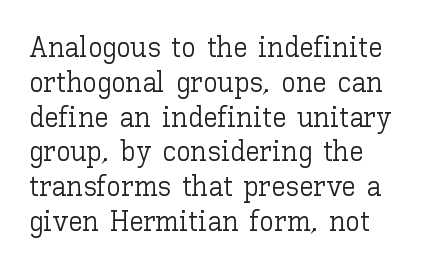
The image shows 29 px light type, upright; set line spacing 1.2x, normal letter spacing, not underlined; low stroke contrast and a medium x-height.
